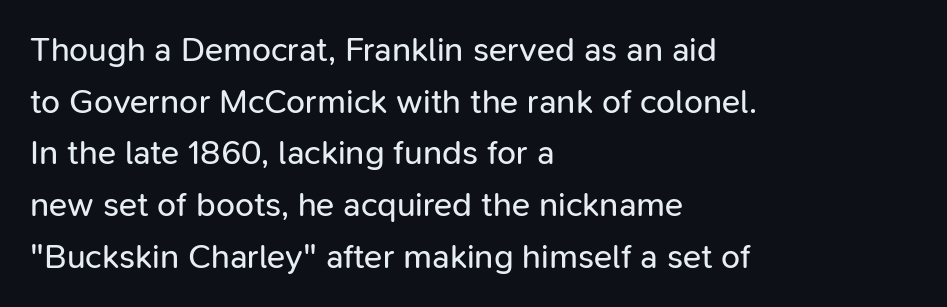
The typesetting does not lean heavy: it is not bold. Teacher's note: observe the even left margin — that is flush-left alignment. Posture: upright roman. Varying glyph widths throughout — classic text-font behaviour.
